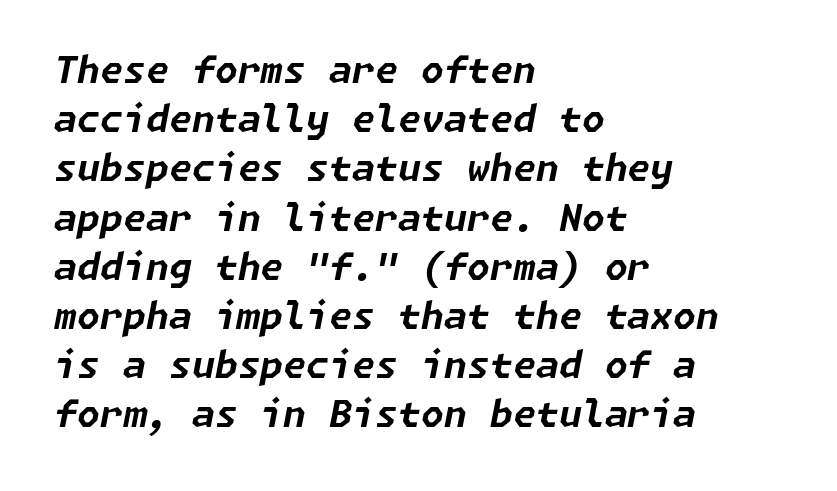
{"italic": "yes", "lean": "right", "slant_degrees": 11, "bold": "yes", "weight": "bold", "width": "normal", "stroke_contrast": "low", "x_height": "medium", "underline": "no", "align": "left", "line_spacing": "normal", "line_spacing_ratio": 1.33, "letter_spacing": "normal", "letter_spacing_em": 0.0, "glyph_px": 37}
